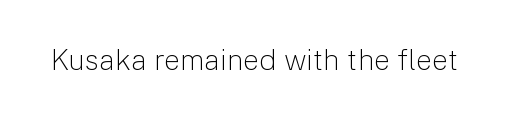
Q: Is the text bold? A: No.
Q: Is the text italic (slanted)? A: No, it is upright.
Q: Is the typeface a serif or a sans-serif typeface? A: Sans-serif.
Q: Is the text underlined? A: No.
Q: Is the spacing between letters normal or unusually wide? A: Normal.
Q: Width (condensed, normal, or wide)? A: Normal.
Q: Stroke contrast? A: Low.
Q: x-height? A: Medium.
Q: Monospaced? A: No.
